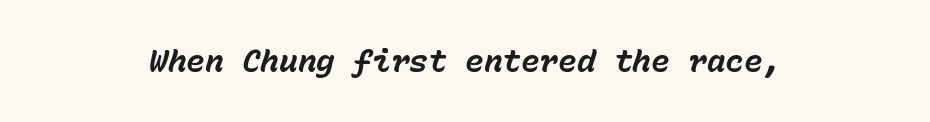
Q: Is the text bold? A: Yes.
Q: Is the text italic (slanted)? A: Yes, it leans right by about 15 degrees.
Q: Is the text underlined? A: No.
Q: How is the paragraph aligned? A: Centered.
Q: Is the spacing between letters normal or unusually wide? A: Normal.
Q: Width (condensed, normal, or wide)? A: Normal.
Q: Stroke contrast? A: Low.
Q: x-height? A: Medium.
Q: Monospaced? A: Yes.
